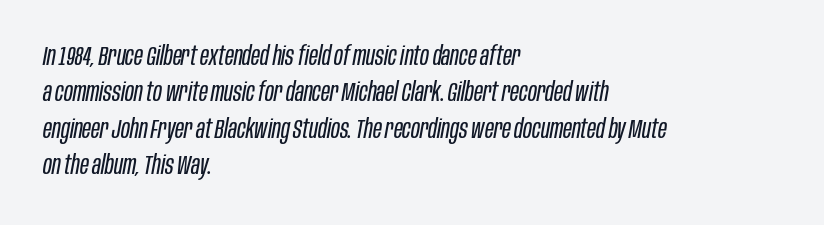
{"italic": "yes", "lean": "right", "slant_degrees": 10, "bold": "no", "underline": "no", "align": "left", "line_spacing": "normal", "line_spacing_ratio": 1.35, "letter_spacing": "normal", "letter_spacing_em": 0.0, "glyph_px": 27}
